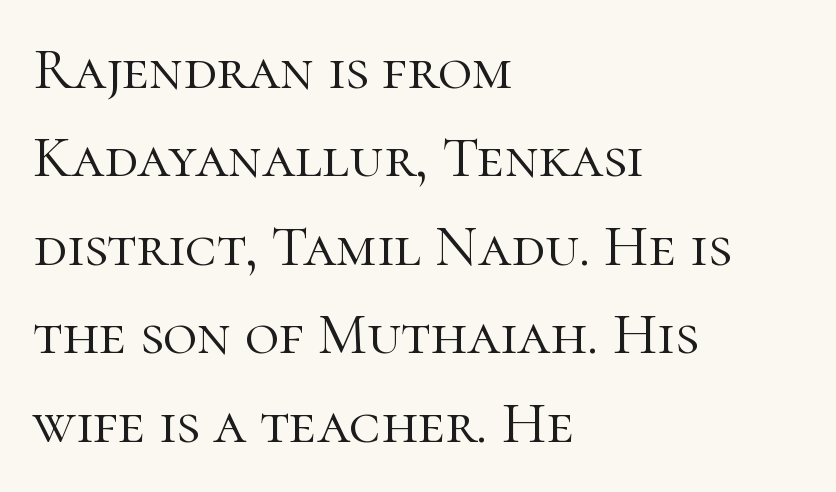
Typographically, this falls in the serif category. This sample keeps an unexceptional amount of space between lines. The lines are quadded left. Quick note: not italic, upright. Descenders are the only things crossing below the line.
